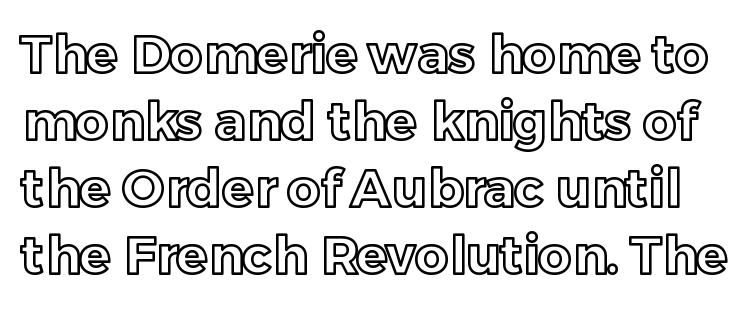
Students, observe: this is what conventionally led text looks like. The letters advance in unequal steps, a hallmark of proportional type. Bare-footed words on every line. The rendering keeps characters at their native spacing. Posture: upright roman.
